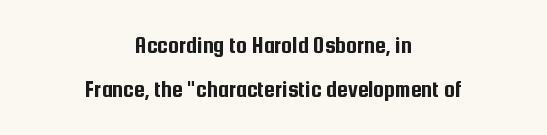
Q: Is the text italic (slanted)? A: No, it is upright.
Q: Is the text underlined? A: No.
Q: How is the paragraph aligned? A: Centered.
Q: Is the spacing between letters normal or unusually wide? A: Normal.
